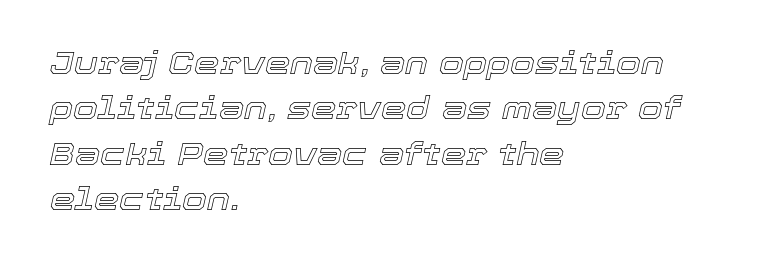
{"italic": "yes", "lean": "right", "slant_degrees": 12, "width": "normal", "x_height": "medium", "monospaced": "no", "underline": "no", "align": "left", "line_spacing": "normal", "line_spacing_ratio": 1.42, "letter_spacing": "normal", "letter_spacing_em": 0.0, "glyph_px": 32}
